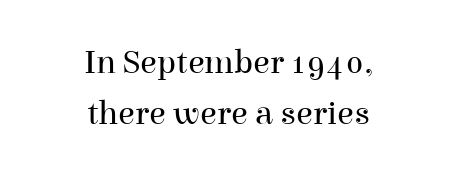
Descenders hang freely into open space. These lines are rendered in a variable-pitch font. Compared with typical body copy, the letter spacing here is the same. Stem width sits at or under what a default text font uses.
